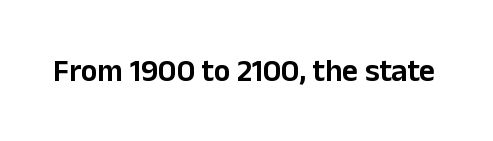
The image shows 31 px sans-serif type, upright; set normal letter spacing, not underlined; low stroke contrast and a medium x-height.
